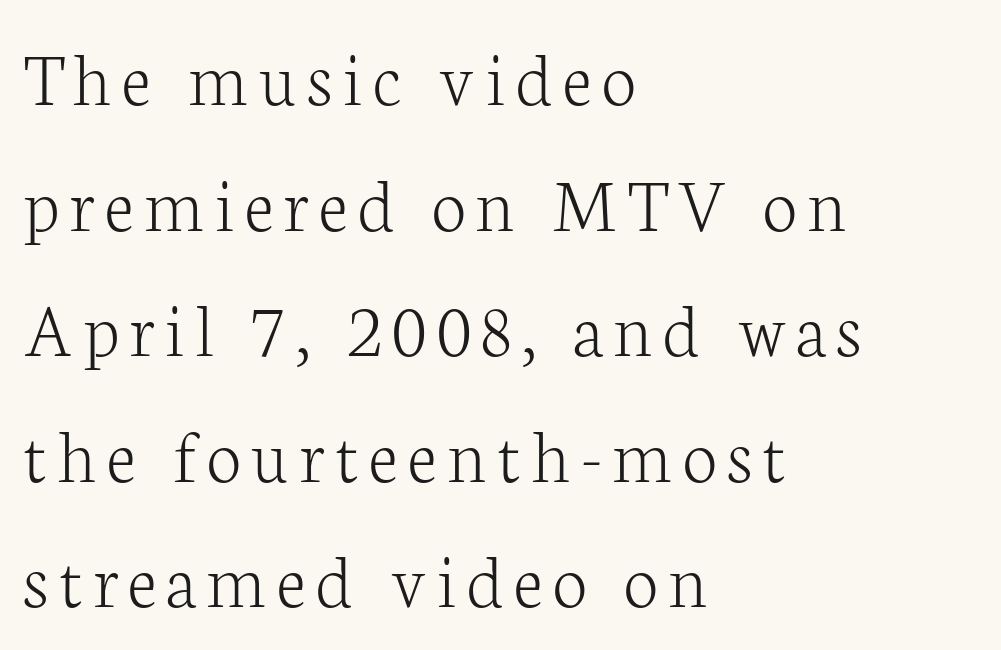
The image shows 79 px light serif type, upright; set left-aligned, normal line spacing (1.59x), not underlined; low stroke contrast and a medium x-height.
